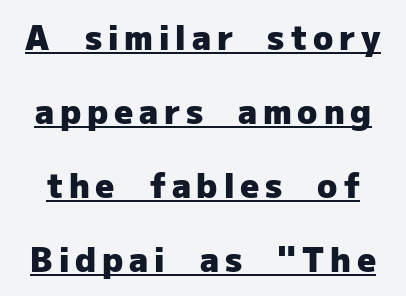
{"serif": "no", "italic": "no", "bold": "yes", "weight": "heavy", "width": "normal", "stroke_contrast": "low", "x_height": "medium", "monospaced": "no", "underline": "yes", "line_spacing": "loose", "line_spacing_ratio": 2.24, "glyph_px": 33}
